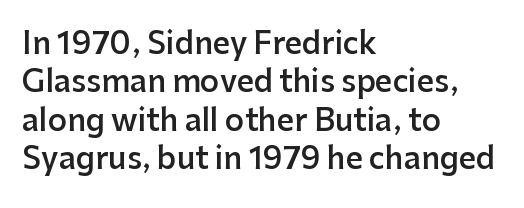
The image shows 30 px semibold sans-serif type, upright; set left-aligned, normal line spacing (1.28x), normal letter spacing, not underlined; low stroke contrast and a medium x-height.
